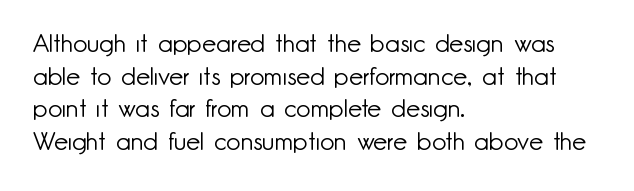
Q: Is the text bold? A: No.
Q: Is the text italic (slanted)? A: No, it is upright.
Q: Is the text underlined? A: No.
Q: How is the paragraph aligned? A: Left-aligned.
Q: Is the spacing between letters normal or unusually wide? A: Normal.
Q: Is the spacing between lines tight, normal or loose? A: Normal.
